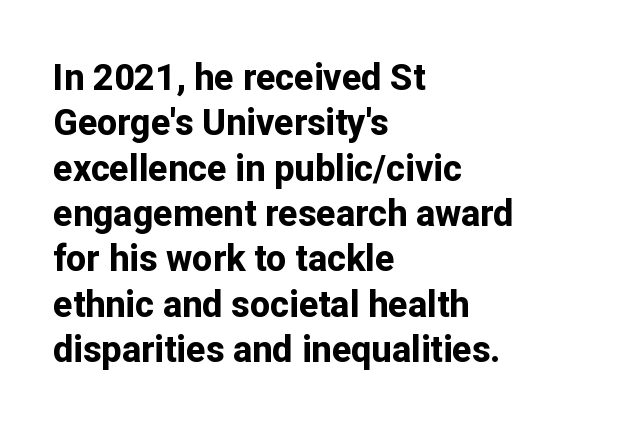
Q: Is the text bold? A: Yes.
Q: Is the text italic (slanted)? A: No, it is upright.
Q: Is the typeface a serif or a sans-serif typeface? A: Sans-serif.
Q: Is the text underlined? A: No.
Q: How is the paragraph aligned? A: Left-aligned.
Q: Is the spacing between letters normal or unusually wide? A: Normal.
Q: Is the spacing between lines tight, normal or loose? A: Normal.
Q: Width (condensed, normal, or wide)? A: Normal.
Q: Stroke contrast? A: Low.
Q: x-height? A: Medium.
Q: Monospaced? A: No.
